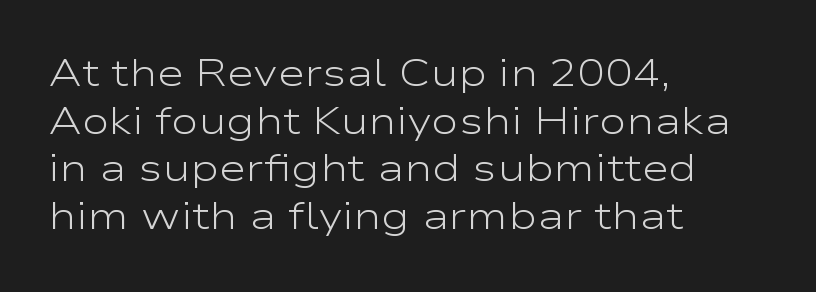
You can tell from the bare stems that sans-serif type was used. Casual observation: everything's shoved over to the left. The passage shown is not bold in any degree. Tall strokes in this sample are plumb rather than angled. Spacing verdict: proportional, widths tailored to each character.
